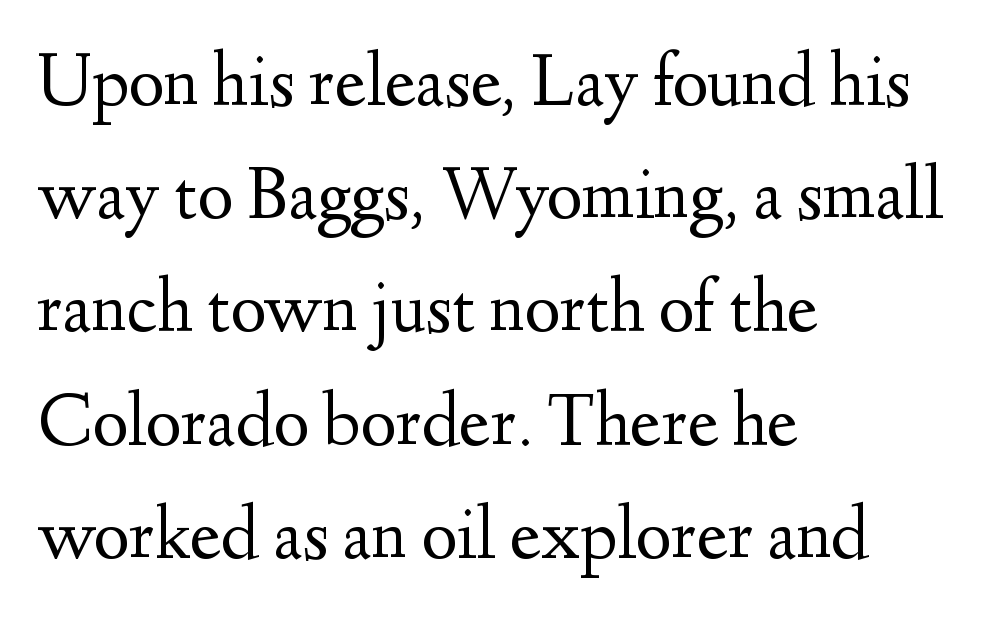
{"serif": "yes", "italic": "no", "bold": "no", "weight": "regular", "width": "normal", "stroke_contrast": "medium", "x_height": "small", "monospaced": "no", "underline": "no", "align": "left", "line_spacing": "normal", "line_spacing_ratio": 1.49, "letter_spacing": "normal", "letter_spacing_em": 0.0, "glyph_px": 76}
